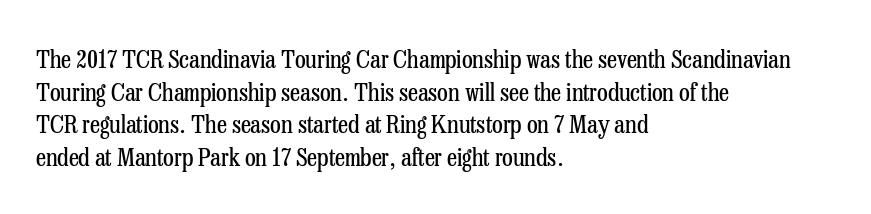
Q: Is the text bold? A: No.
Q: Is the text italic (slanted)? A: No, it is upright.
Q: Is the text underlined? A: No.
Q: How is the paragraph aligned? A: Left-aligned.
Q: Is the spacing between letters normal or unusually wide? A: Normal.
Q: Is the spacing between lines tight, normal or loose? A: Normal.
